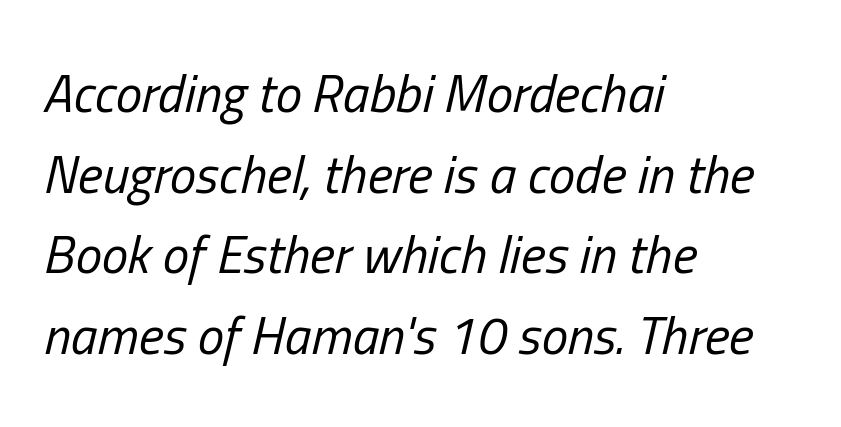
The image shows 53 px regular-weight, condensed type, italic (leaning right); set left-aligned, normal line spacing (1.52x), normal letter spacing, not underlined; low stroke contrast and a medium x-height.
